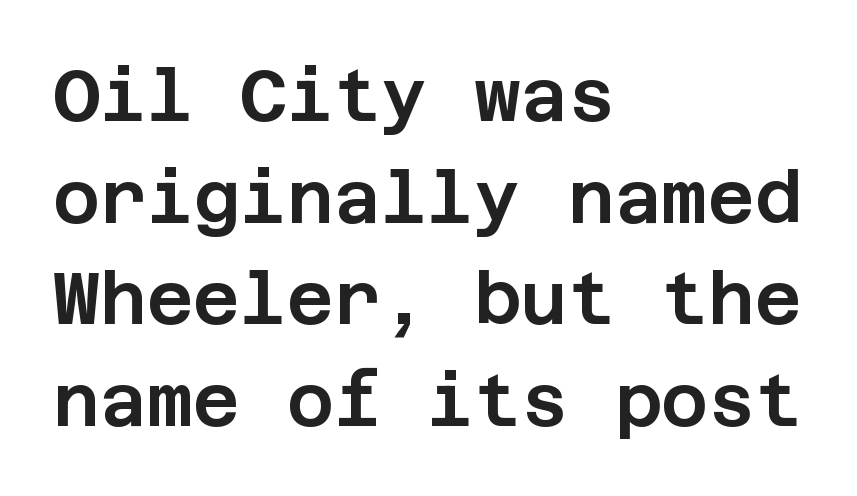
Serifs: no, the terminals of the letterforms are clean. Characters follow at the spacing the type designer built in. This sample keeps an unexceptional amount of space between lines. The glyphs are unaccompanied by any horizontal stroke below them. Does the lettering tilt? It doesn't — this is upright.
